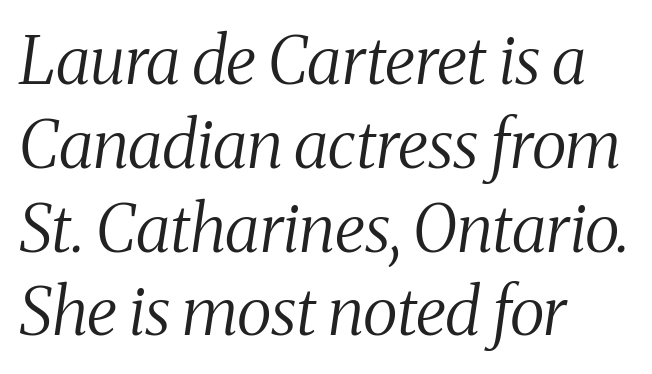
{"serif": "yes", "italic": "yes", "lean": "right", "slant_degrees": 8, "bold": "no", "weight": "regular", "width": "condensed", "stroke_contrast": "medium", "x_height": "medium", "monospaced": "no", "underline": "no", "align": "left", "line_spacing": "normal", "line_spacing_ratio": 1.27, "letter_spacing": "normal", "letter_spacing_em": 0.0, "glyph_px": 66}
